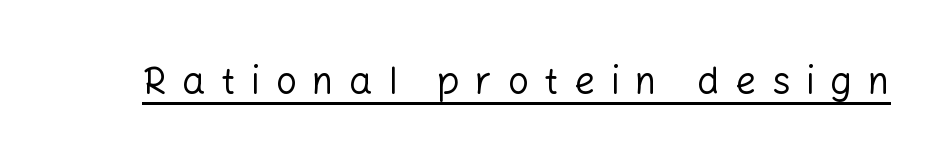
The image shows 37 px regular-weight sans-serif type, upright; set unusually wide letter spacing (+0.42 em), underlined; low stroke contrast and a medium x-height.
